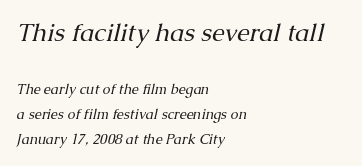
The image shows 25 px text type, italic (leaning right); set left-aligned, line spacing 1.78x, normal letter spacing, not underlined; the first (top) block is 1.79x larger.
